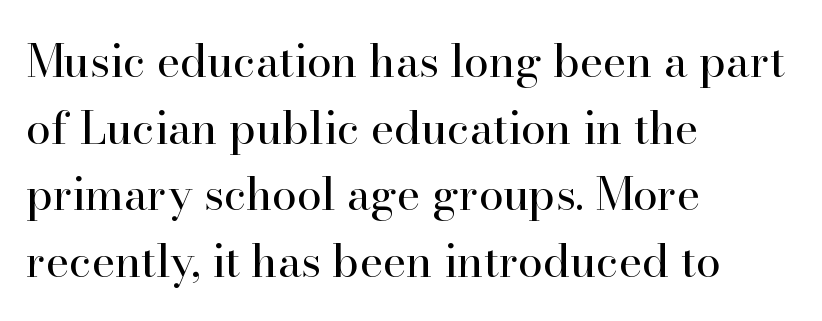
Q: Is the text bold? A: No.
Q: Is the text italic (slanted)? A: No, it is upright.
Q: Is the typeface a serif or a sans-serif typeface? A: Serif.
Q: Is the text underlined? A: No.
Q: How is the paragraph aligned? A: Left-aligned.
Q: Is the spacing between letters normal or unusually wide? A: Normal.
Q: Is the spacing between lines tight, normal or loose? A: Normal.
Q: Width (condensed, normal, or wide)? A: Normal.
Q: Stroke contrast? A: High.
Q: x-height? A: Small.
Q: Monospaced? A: No.
